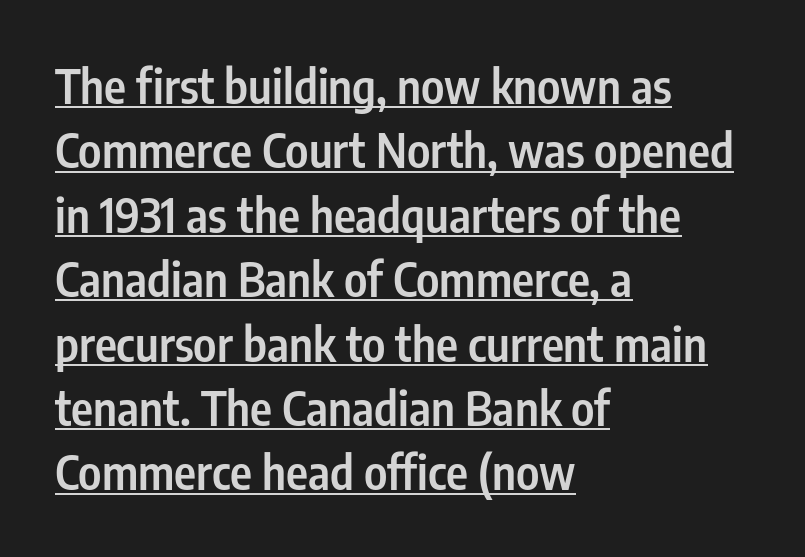
{"serif": "no", "italic": "no", "bold": "semi", "weight": "semibold", "width": "condensed", "stroke_contrast": "low", "x_height": "medium", "monospaced": "no", "underline": "yes", "align": "left", "line_spacing": "normal", "line_spacing_ratio": 1.37, "letter_spacing": "normal", "letter_spacing_em": 0.0, "glyph_px": 47}
